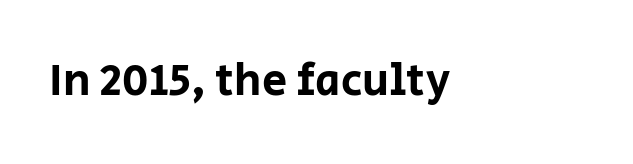
The image shows 45 px sans-serif type, upright; set left-aligned, normal letter spacing, not underlined; low stroke contrast and a large x-height.
